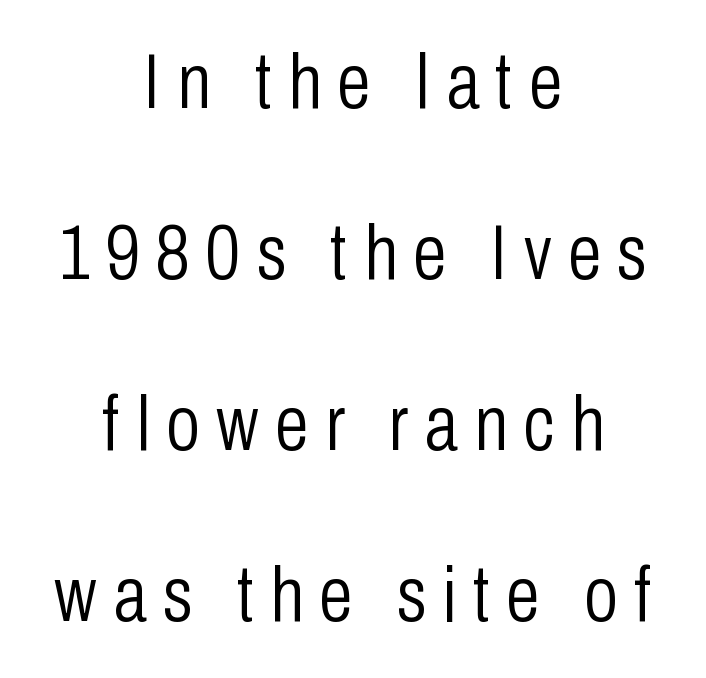
Style check: upright. A great deal of white space separates one row of letters from the next. Varying glyph widths throughout — classic text-font behaviour. Check under the words: just untouched page. Stems and bowls with no extra thickness — not bold.
